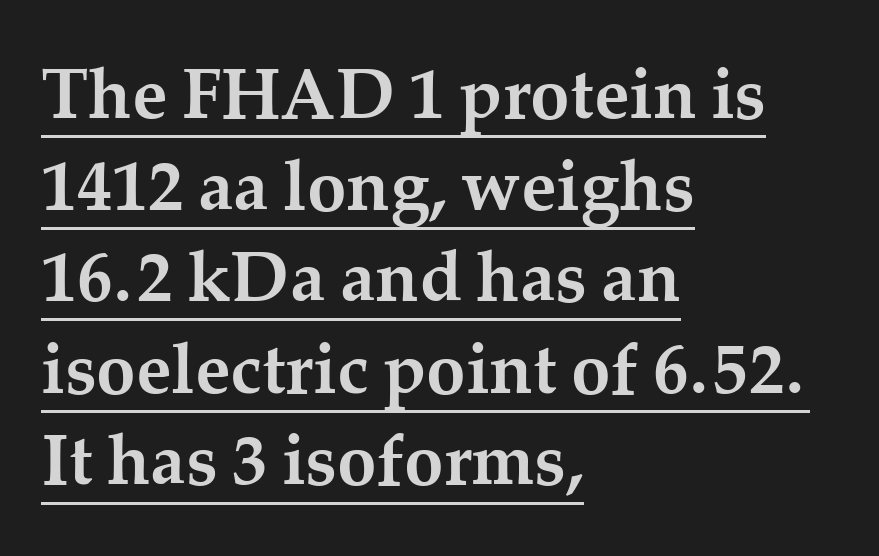
The image shows 71 px semibold serif type, upright; set left-aligned, normal line spacing (1.29x), normal letter spacing, underlined; medium stroke contrast and a medium x-height.
